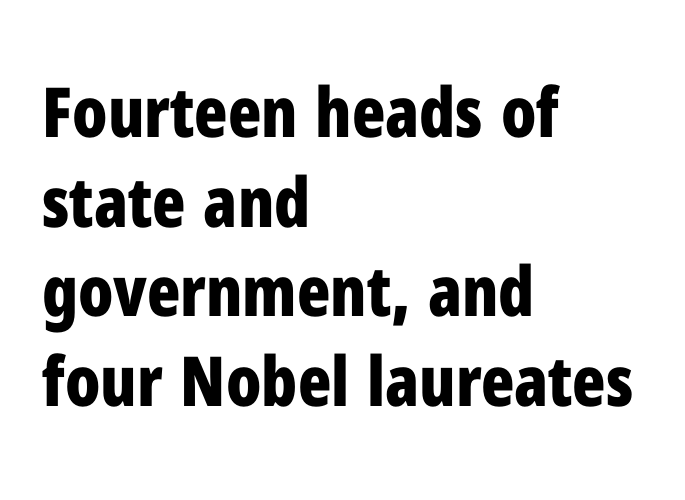
Q: Is the text bold? A: Yes.
Q: Is the text italic (slanted)? A: No, it is upright.
Q: Is the typeface a serif or a sans-serif typeface? A: Sans-serif.
Q: Is the text underlined? A: No.
Q: How is the paragraph aligned? A: Left-aligned.
Q: Is the spacing between letters normal or unusually wide? A: Normal.
Q: Is the spacing between lines tight, normal or loose? A: Normal.
Q: Width (condensed, normal, or wide)? A: Condensed.
Q: Stroke contrast? A: Low.
Q: x-height? A: Medium.
Q: Monospaced? A: No.
